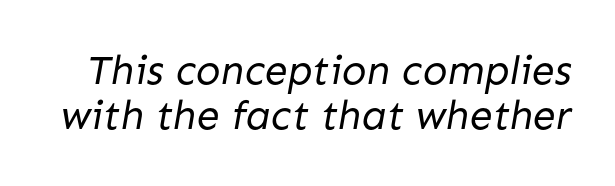
The face used here is proportionally spaced, like ordinary book or web type. Is this a heavy cut? Hardly; it is regular or lighter. Are there feet on the stems? There aren't — it's a sans. Very little white space separates one row of letters from the next.
